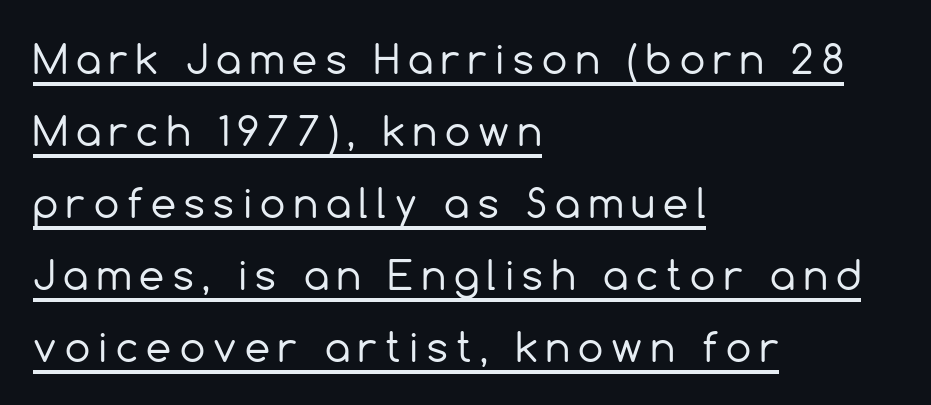
The image shows 40 px regular-weight sans-serif type, upright; set left-aligned, line spacing 1.8x, unusually wide letter spacing (+0.21 em), underlined; a medium x-height.
